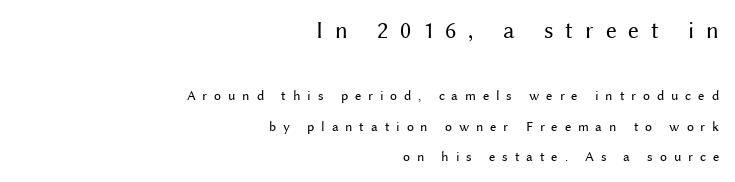
{"italic": "no", "bold": "no", "underline": "no", "align": "right", "line_spacing": "loose", "line_spacing_ratio": 2.17, "letter_spacing": "wide", "letter_spacing_em": 0.49, "larger_block": "first", "size_ratio": 1.71, "glyph_px": 24}
